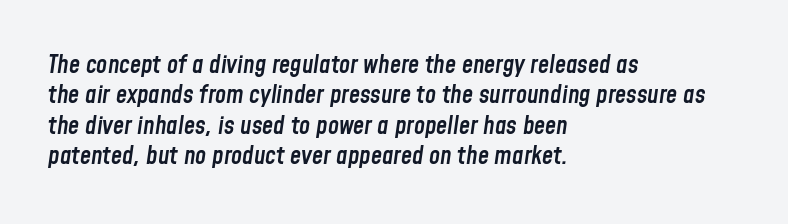
The face used here is rendered with its standard letterfit. Slanted lettering throughout. The zone under the glyphs is completely vacant. Left-aligned paragraph, ragged on the right. The strokes are fattened partway — semibold, not bold.
